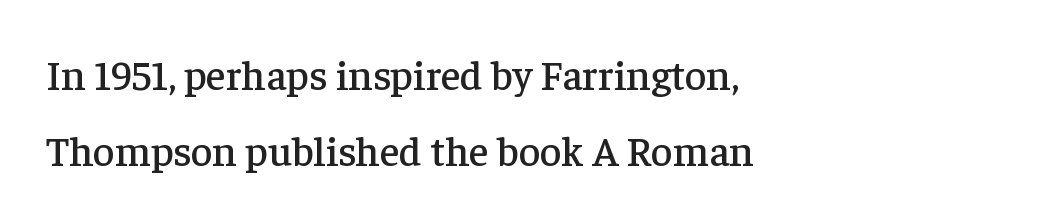
Q: Is the text italic (slanted)? A: No, it is upright.
Q: Is the typeface a serif or a sans-serif typeface? A: Serif.
Q: Is the text underlined? A: No.
Q: How is the paragraph aligned? A: Left-aligned.
Q: Is the spacing between letters normal or unusually wide? A: Normal.
Q: Width (condensed, normal, or wide)? A: Normal.
Q: Stroke contrast? A: Low.
Q: x-height? A: Medium.
Q: Monospaced? A: No.
